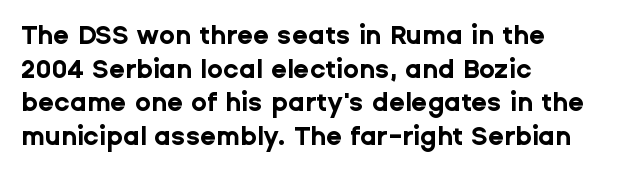
Q: Is the text bold? A: Yes.
Q: Is the text italic (slanted)? A: No, it is upright.
Q: Is the text underlined? A: No.
Q: How is the paragraph aligned? A: Left-aligned.
Q: Is the spacing between letters normal or unusually wide? A: Normal.
Q: Is the spacing between lines tight, normal or loose? A: Normal.
